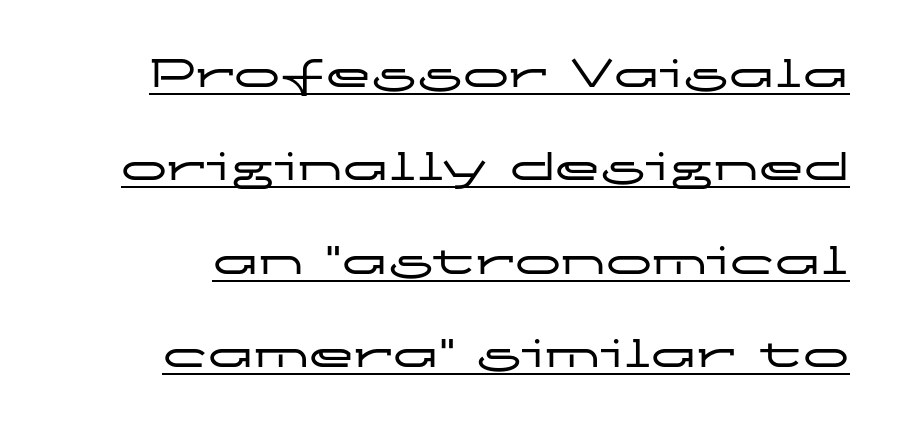
{"serif": "no", "italic": "no", "width": "wide", "stroke_contrast": "low", "x_height": "medium", "monospaced": "no", "underline": "yes", "line_spacing": "loose", "line_spacing_ratio": 2.03, "letter_spacing": "normal", "letter_spacing_em": 0.0, "glyph_px": 46}
